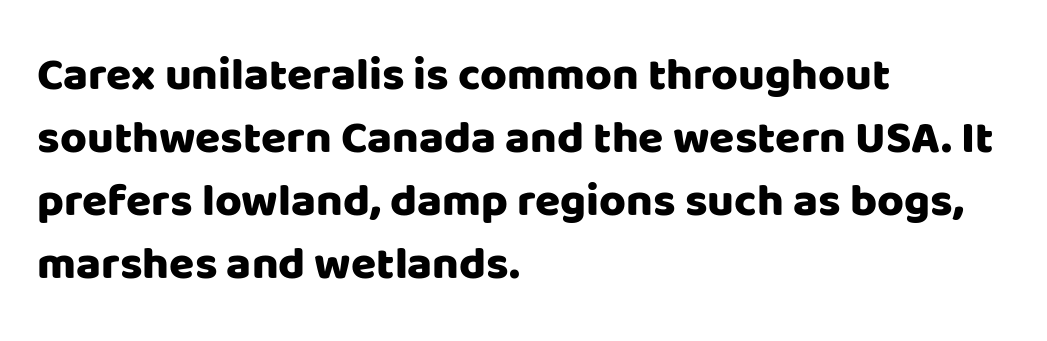
Teacher's note: observe the even left margin — that is flush-left alignment. Serif or sans? Sans — the stroke terminals are bare. The letterforms sit shoulder to shoulder at normal distance. Glance below the letters and you will spot only blank space. Normally led — the rows are evenly, conventionally spaced.
